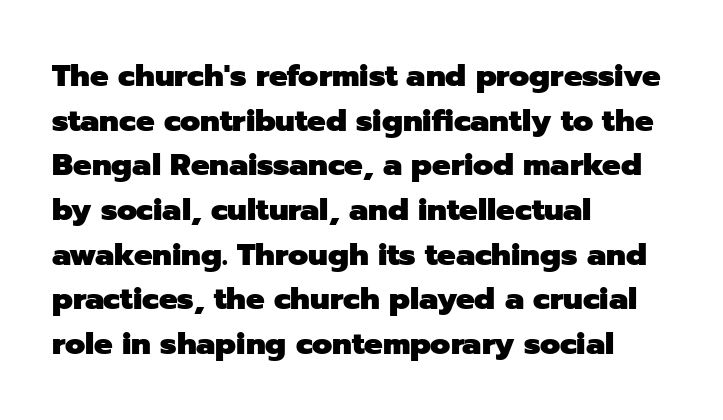
{"serif": "no", "italic": "no", "bold": "yes", "weight": "heavy", "width": "normal", "stroke_contrast": "low", "x_height": "medium", "monospaced": "no", "underline": "no", "align": "left", "line_spacing": "normal", "line_spacing_ratio": 1.44, "letter_spacing": "normal", "letter_spacing_em": 0.0, "glyph_px": 31}
